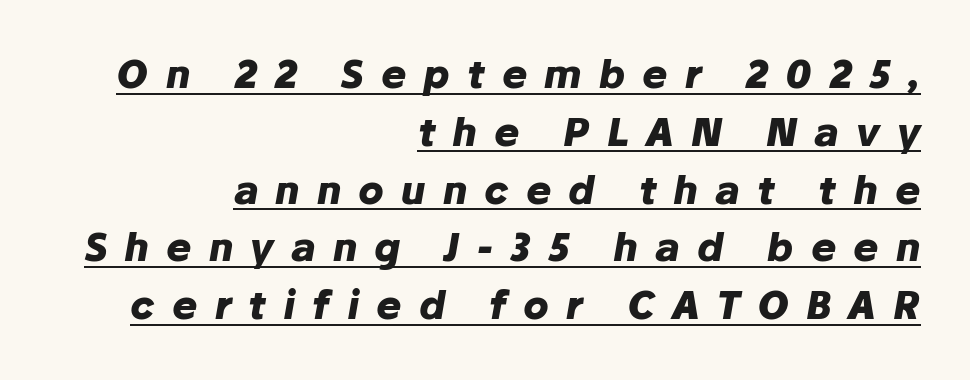
The image shows 38 px heavy type, italic (leaning right); set right-aligned, normal line spacing (1.52x), unusually wide letter spacing (+0.45 em), underlined; low stroke contrast and a medium x-height.
